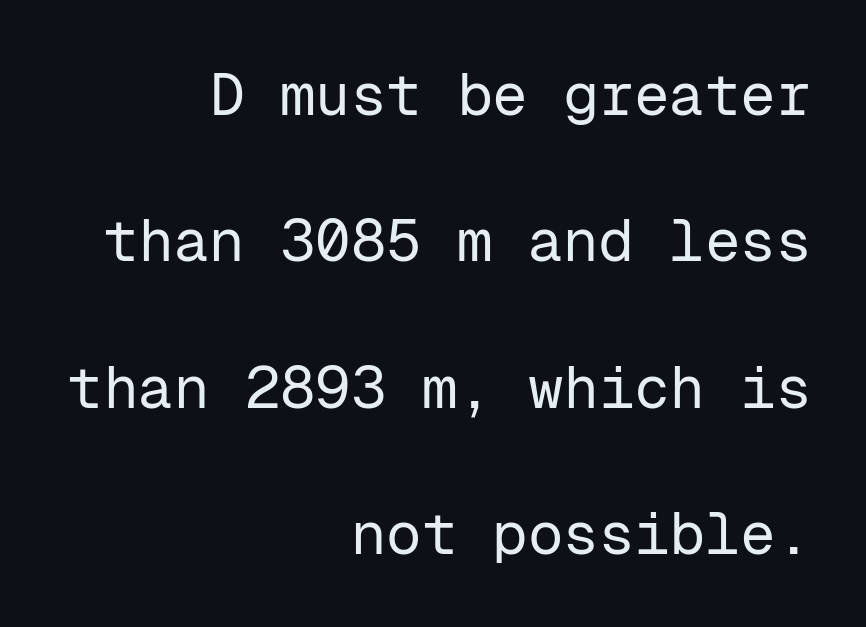
The image shows 59 px regular-weight sans-serif type, upright, monospaced; set right-aligned, loose line spacing (2.48x), normal letter spacing, not underlined; low stroke contrast and a medium x-height.
